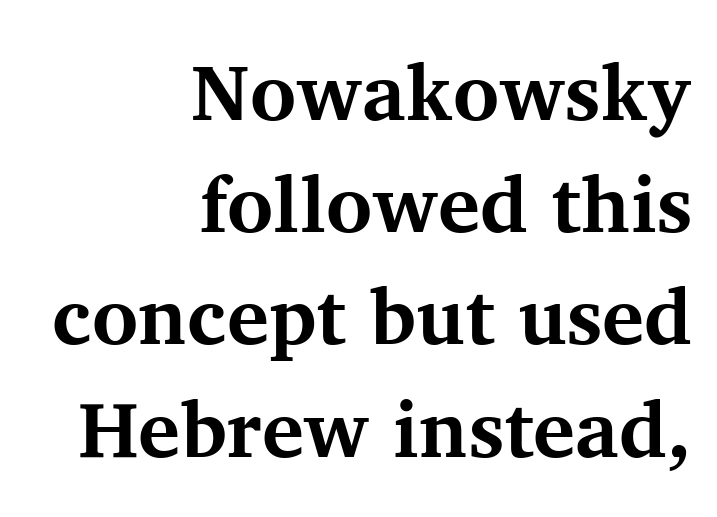
Q: Is the text bold? A: Yes.
Q: Is the text italic (slanted)? A: No, it is upright.
Q: Is the typeface a serif or a sans-serif typeface? A: Serif.
Q: Is the text underlined? A: No.
Q: How is the paragraph aligned? A: Right-aligned.
Q: Is the spacing between letters normal or unusually wide? A: Normal.
Q: Is the spacing between lines tight, normal or loose? A: Normal.
Q: Width (condensed, normal, or wide)? A: Normal.
Q: Stroke contrast? A: Medium.
Q: x-height? A: Medium.
Q: Monospaced? A: No.
